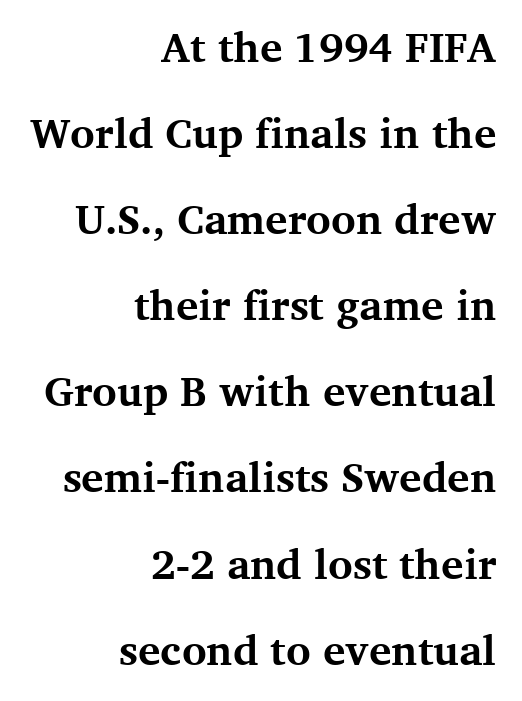
Layout note: lines flush right. Honestly, the letter spacing is just normal — you wouldn't notice it. Bold? Absolutely — the strokes are thick and heavy. Upright lettering throughout. The space beneath each line is pristine and unruled. You can tell from the footed stems that serif type was used.
